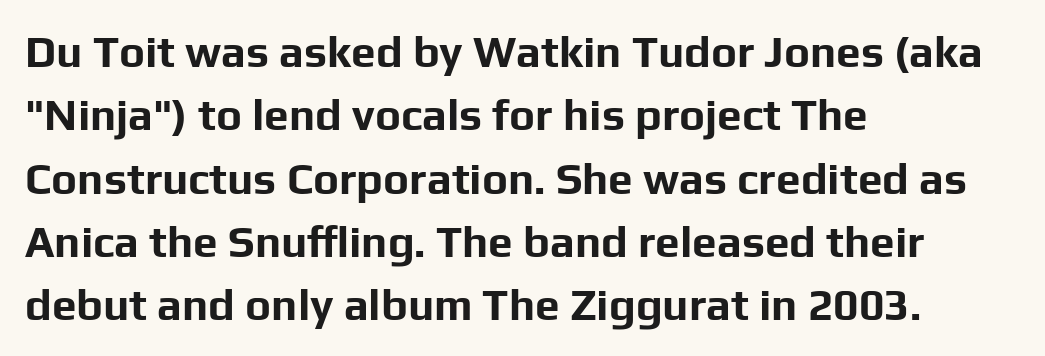
The image shows 44 px bold sans-serif type, upright; set left-aligned, normal line spacing (1.44x), normal letter spacing, not underlined; low stroke contrast and a medium x-height.
